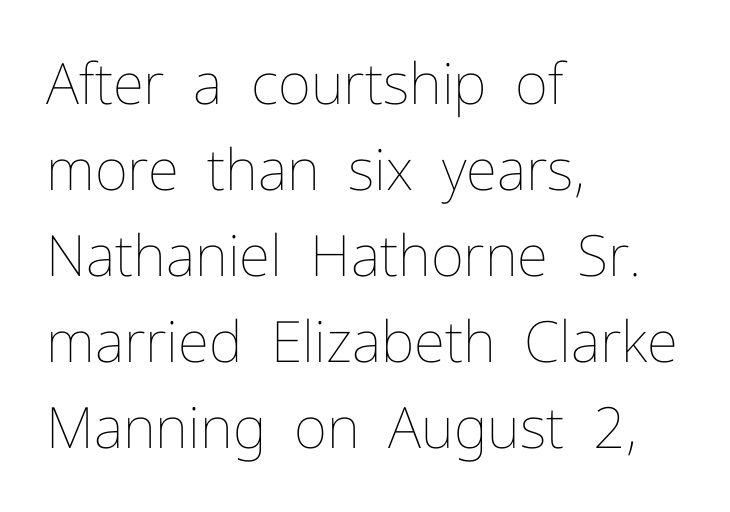
The image shows 57 px thin type, upright; set left-aligned, normal line spacing (1.51x), normal letter spacing, not underlined; low stroke contrast and a medium x-height.
